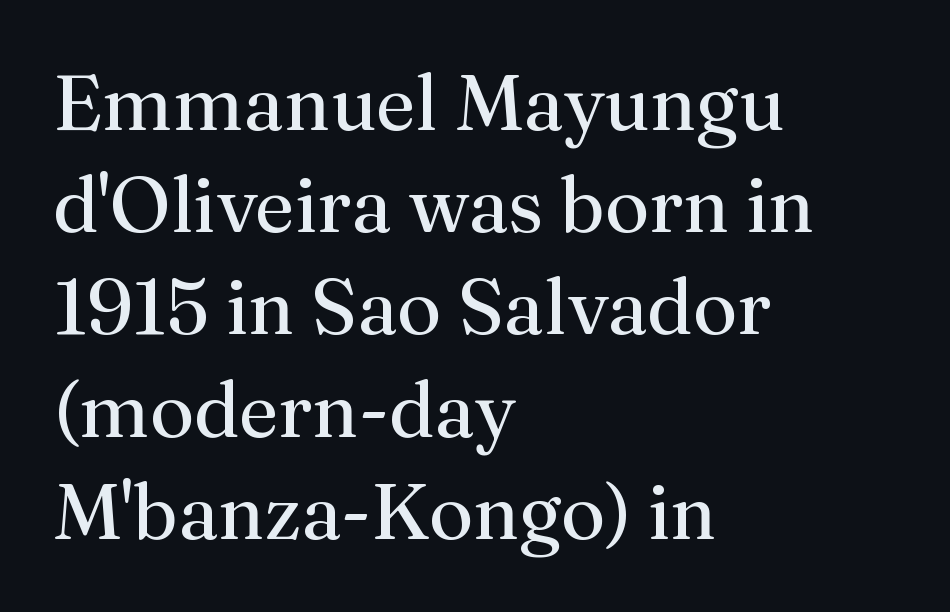
The image shows 78 px regular-weight serif type, upright; set left-aligned, normal line spacing (1.31x), normal letter spacing, not underlined; medium stroke contrast and a medium x-height.
